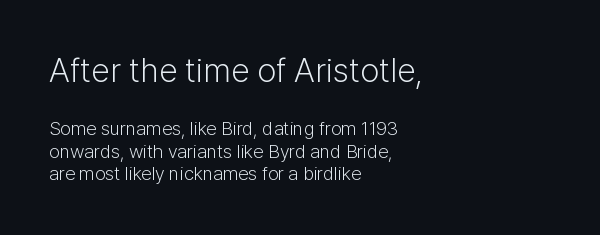
Posture: straight, roman, zero tilt. Looks like regular typesetting: each glyph gets only the width it needs. On a weight scale, this lands at 450 or below. This rendering leaves character spacing at its baseline value. Underline: absent.
